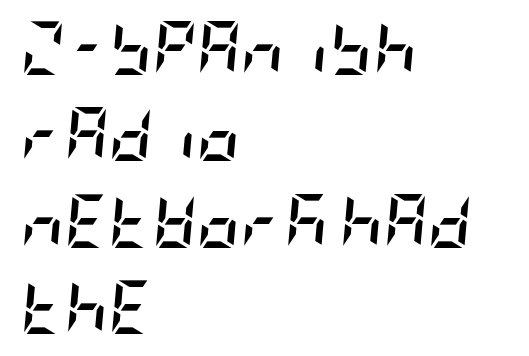
Pretty heavy lettering here — definitely bold. The passage shown has conventional tracking throughout. In terms of leading, this rendering sits right in the middle. A classic flush-left, rag-right setting is used for this passage. It's the slanting kind of type. Quick note: underline off.
